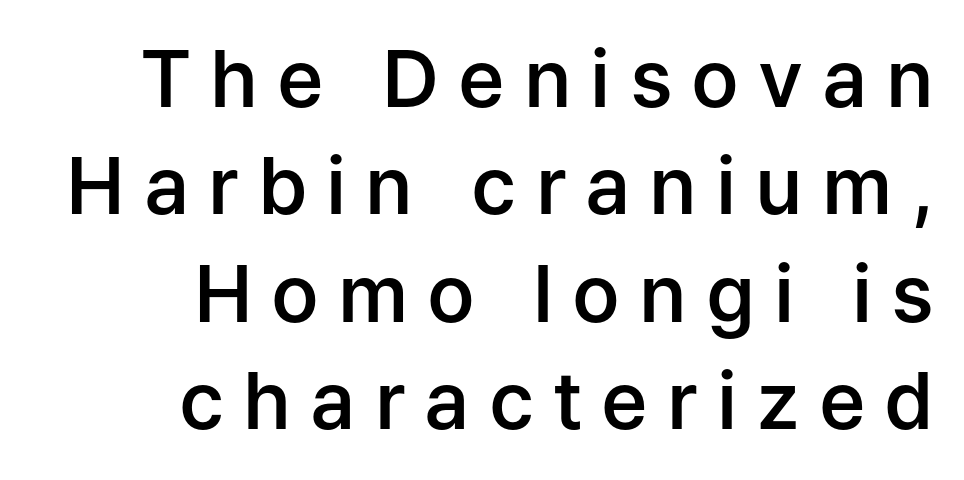
The rendering uses natural spacing where letterforms have individual widths. To sum up the face: it is a sans, with no serifs. The lines are quadded right. Horizontal bands of white between lines are of average thickness.
